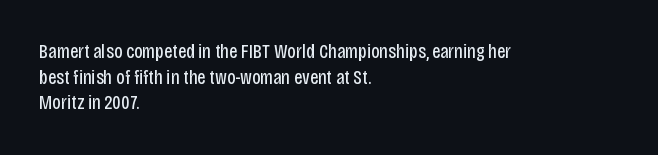
{"italic": "no", "bold": "no", "underline": "no", "align": "left", "line_spacing": "normal", "line_spacing_ratio": 1.28, "letter_spacing": "normal", "letter_spacing_em": 0.0, "glyph_px": 20}
